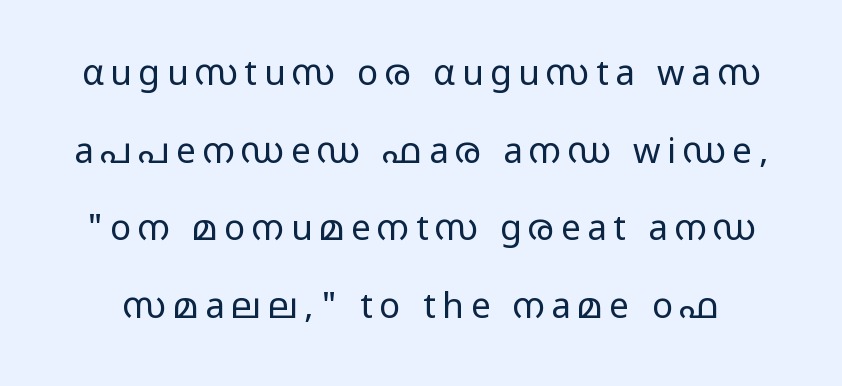
Q: Is the text bold? A: No.
Q: Is the text italic (slanted)? A: No, it is upright.
Q: Is the typeface a serif or a sans-serif typeface? A: Sans-serif.
Q: Is the text underlined? A: No.
Q: Is the spacing between lines tight, normal or loose? A: Loose.
Q: Width (condensed, normal, or wide)? A: Wide.
Q: Stroke contrast? A: Low.
Q: x-height? A: Medium.
Q: Monospaced? A: No.
